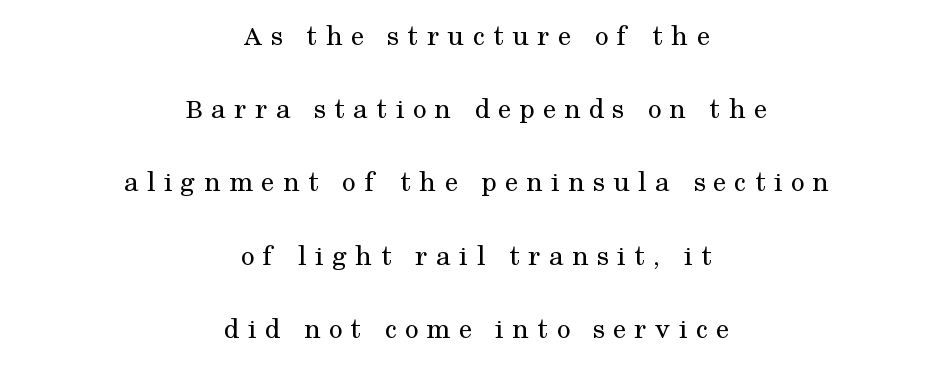
Q: Is the text bold? A: No.
Q: Is the text italic (slanted)? A: No, it is upright.
Q: Is the typeface a serif or a sans-serif typeface? A: Serif.
Q: Is the text underlined? A: No.
Q: How is the paragraph aligned? A: Centered.
Q: Is the spacing between letters normal or unusually wide? A: Unusually wide.
Q: Is the spacing between lines tight, normal or loose? A: Loose.
Q: Width (condensed, normal, or wide)? A: Normal.
Q: Stroke contrast? A: Medium.
Q: x-height? A: Medium.
Q: Monospaced? A: No.
